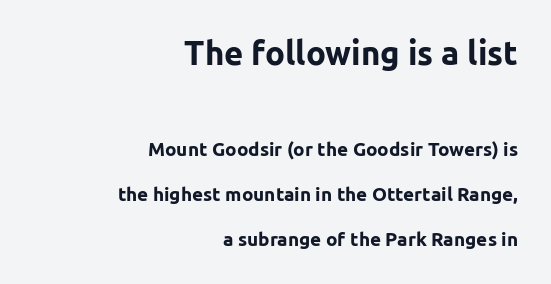
{"serif": "no", "italic": "no", "bold": "yes", "weight": "bold", "width": "normal", "stroke_contrast": "low", "x_height": "medium", "monospaced": "no", "underline": "no", "align": "right", "line_spacing": "loose", "line_spacing_ratio": 2.37, "letter_spacing": "normal", "letter_spacing_em": 0.0, "larger_block": "first", "size_ratio": 1.74, "glyph_px": 33}
